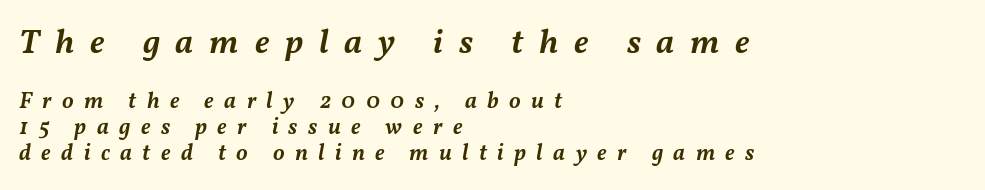
{"italic": "yes", "lean": "right", "slant_degrees": 11, "bold": "semi", "weight": "semibold", "width": "normal", "stroke_contrast": "medium", "x_height": "medium", "monospaced": "no", "underline": "no", "align": "left", "line_spacing": "tight", "line_spacing_ratio": 1.12, "letter_spacing": "wide", "letter_spacing_em": 0.45, "larger_block": "first", "size_ratio": 1.52, "glyph_px": 35}
